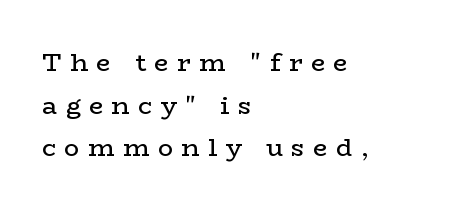
{"italic": "no", "bold": "no", "underline": "no", "align": "left", "line_spacing_ratio": 1.71, "letter_spacing": "wide", "letter_spacing_em": 0.34, "glyph_px": 25}
